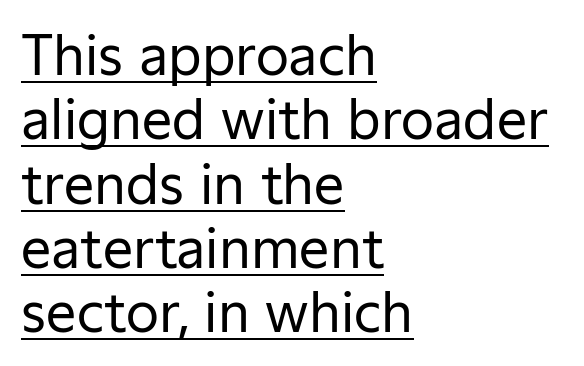
The image shows 54 px regular-weight sans-serif type, upright; set left-aligned, line spacing 1.19x, normal letter spacing, underlined; low stroke contrast and a medium x-height.
